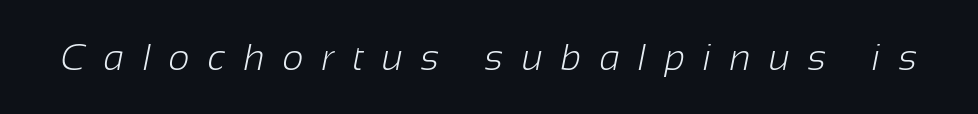
Q: Is the text bold? A: No.
Q: Is the typeface a serif or a sans-serif typeface? A: Sans-serif.
Q: Is the text underlined? A: No.
Q: Is the spacing between letters normal or unusually wide? A: Unusually wide.
Q: Width (condensed, normal, or wide)? A: Normal.
Q: Stroke contrast? A: Low.
Q: x-height? A: Medium.
Q: Monospaced? A: No.
